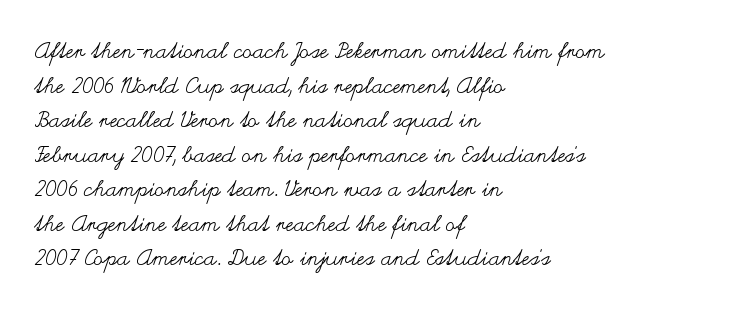
Which margin do the lines hug? The left one — the right edge is uneven. Summary of vertical rhythm: regular, with standard interline spacing. These glyphs show unthickened strokes, regular width or finer. The rendering keeps characters at their native spacing. The gap between lines stays unmarked.
